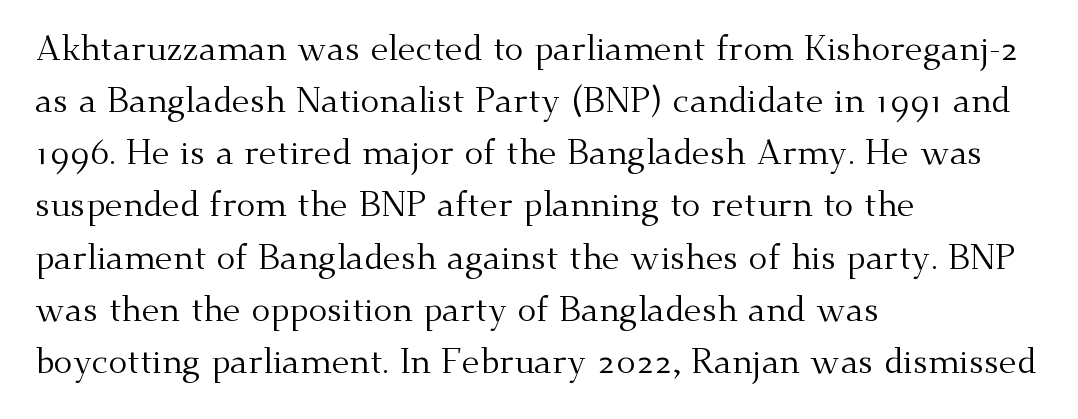
Q: Is the text bold? A: No.
Q: Is the text italic (slanted)? A: No, it is upright.
Q: Is the typeface a serif or a sans-serif typeface? A: Serif.
Q: Is the text underlined? A: No.
Q: How is the paragraph aligned? A: Left-aligned.
Q: Is the spacing between letters normal or unusually wide? A: Normal.
Q: Is the spacing between lines tight, normal or loose? A: Normal.
Q: Width (condensed, normal, or wide)? A: Normal.
Q: Stroke contrast? A: Medium.
Q: x-height? A: Small.
Q: Monospaced? A: No.
